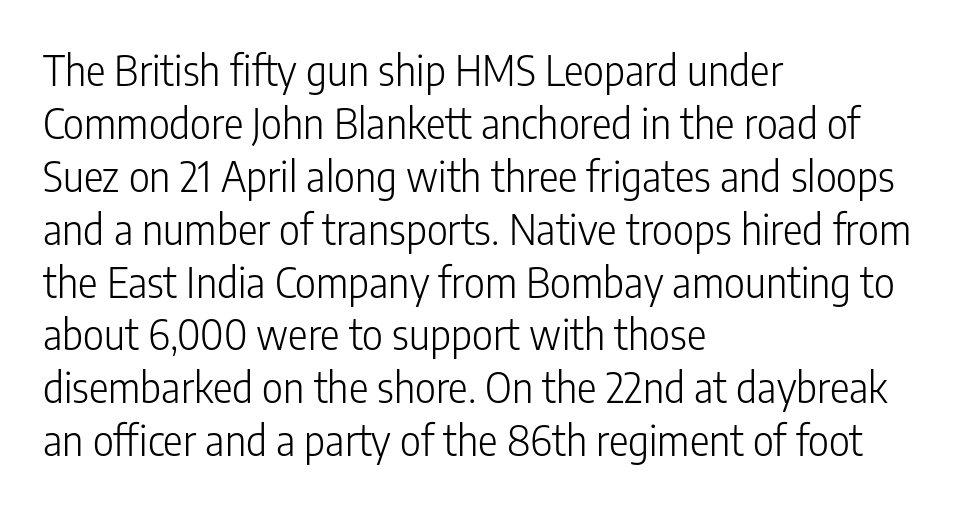
Q: Is the text bold? A: No.
Q: Is the text italic (slanted)? A: No, it is upright.
Q: Is the typeface a serif or a sans-serif typeface? A: Sans-serif.
Q: Is the text underlined? A: No.
Q: How is the paragraph aligned? A: Left-aligned.
Q: Is the spacing between letters normal or unusually wide? A: Normal.
Q: Is the spacing between lines tight, normal or loose? A: Normal.
Q: Width (condensed, normal, or wide)? A: Condensed.
Q: Stroke contrast? A: Low.
Q: x-height? A: Medium.
Q: Monospaced? A: No.
